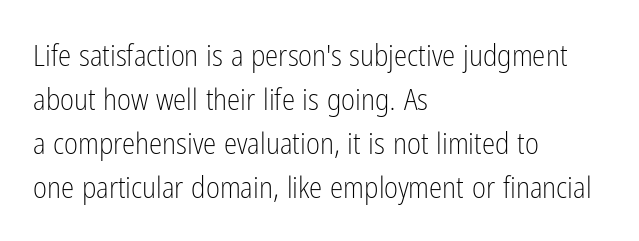
The image shows 30 px light, condensed sans-serif type, upright; set left-aligned, normal line spacing (1.47x), normal letter spacing, not underlined; low stroke contrast and a medium x-height.
